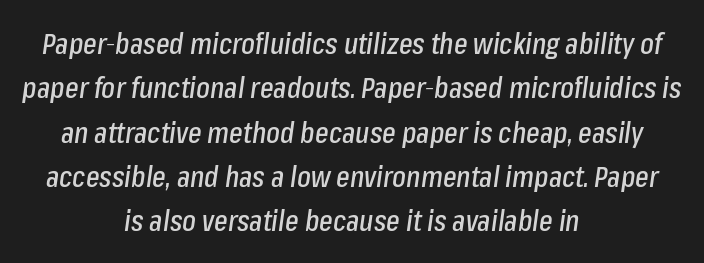
Character widths vary here, with narrow letters taking less room than wide ones. The rendering uses a moderate line-height, typical for paragraphs. The face used here is rendered with its standard letterfit. Teacher's note: observe the equal gaps on both sides — that is centered alignment.
